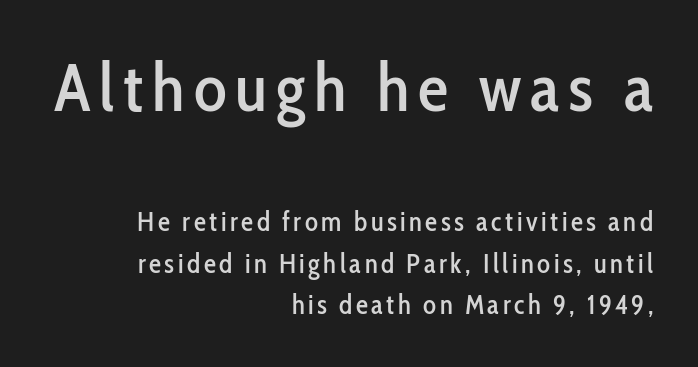
Alignment: flush right. Are there feet on the stems? There aren't — it's a sans. Does the leading feel generous? No, just average. The strip under each line holds only bare page. Nope, not italic — everything's standing straight.
